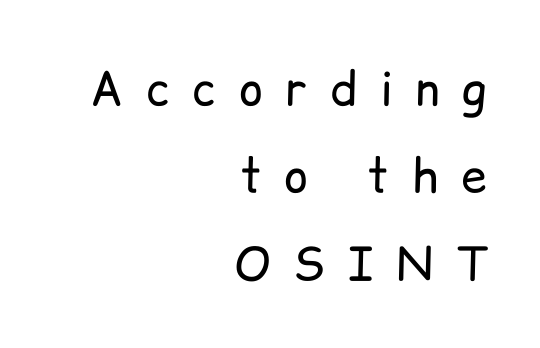
Q: Is the text bold? A: No.
Q: Is the text italic (slanted)? A: No, it is upright.
Q: Is the typeface a serif or a sans-serif typeface? A: Sans-serif.
Q: Is the text underlined? A: No.
Q: How is the paragraph aligned? A: Right-aligned.
Q: Is the spacing between letters normal or unusually wide? A: Unusually wide.
Q: Is the spacing between lines tight, normal or loose? A: Loose.
Q: Width (condensed, normal, or wide)? A: Normal.
Q: Stroke contrast? A: Low.
Q: x-height? A: Medium.
Q: Monospaced? A: No.
